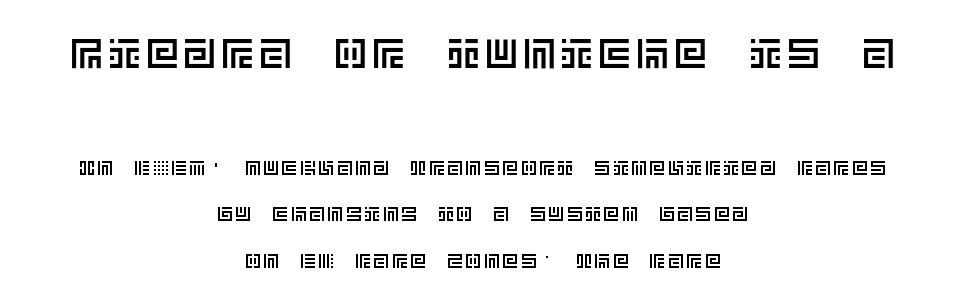
{"italic": "no", "width": "normal", "x_height": "large", "underline": "no", "align": "center", "line_spacing": "loose", "line_spacing_ratio": 2.32, "larger_block": "first", "size_ratio": 2.05, "glyph_px": 41}
